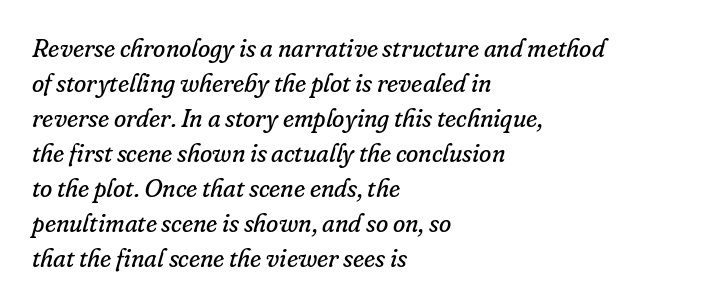
The image shows 25 px text type, italic (leaning right); set left-aligned, normal line spacing (1.4x), normal letter spacing, not underlined.
